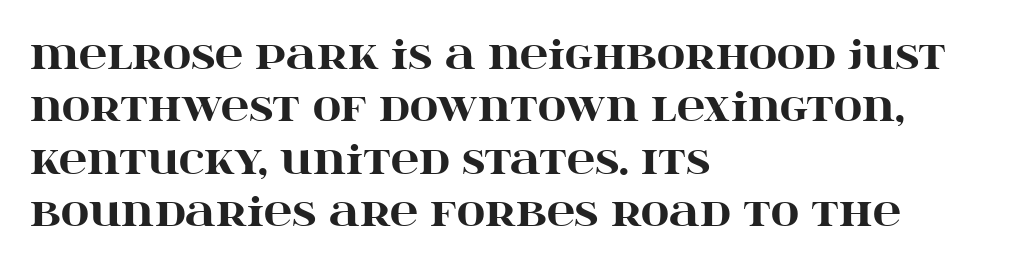
The image shows 39 px heavy, wide serif type, upright; set left-aligned, normal line spacing (1.34x), normal letter spacing, not underlined; high stroke contrast and a large x-height.
